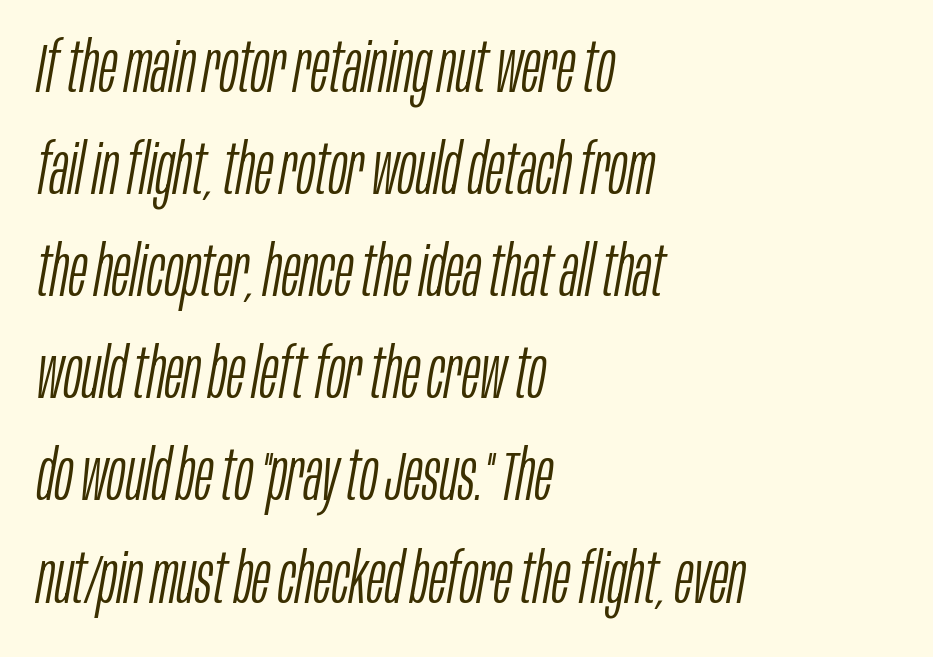
{"italic": "yes", "lean": "right", "slant_degrees": 10, "bold": "no", "weight": "light", "width": "condensed", "stroke_contrast": "low", "x_height": "large", "monospaced": "no", "underline": "no", "align": "left", "line_spacing": "normal", "line_spacing_ratio": 1.48, "letter_spacing": "normal", "letter_spacing_em": 0.0, "glyph_px": 69}
